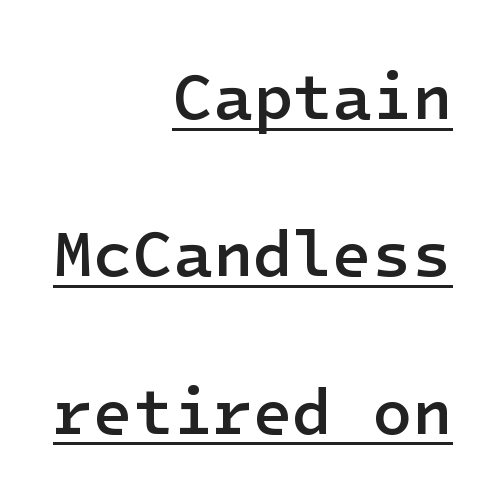
Casual observation: everything's shoved over to the right. The font's upright variant was chosen for this text. Glyph-to-glyph distance matches everyday printed text. These lines stand farther apart than default settings would place them. Glance below the letters and you will spot a drawn line. The typesetting leans somewhat heavy: a semibold.
